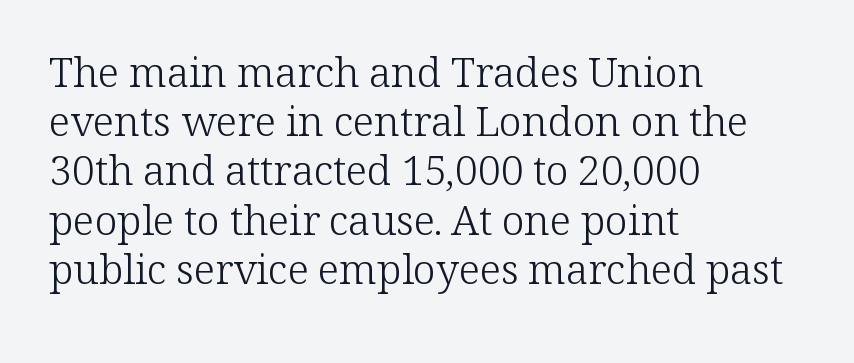
Q: Is the text bold? A: No.
Q: Is the text italic (slanted)? A: No, it is upright.
Q: Is the typeface a serif or a sans-serif typeface? A: Serif.
Q: Is the text underlined? A: No.
Q: How is the paragraph aligned? A: Left-aligned.
Q: Is the spacing between letters normal or unusually wide? A: Normal.
Q: Width (condensed, normal, or wide)? A: Normal.
Q: Stroke contrast? A: Low.
Q: x-height? A: Medium.
Q: Monospaced? A: No.
